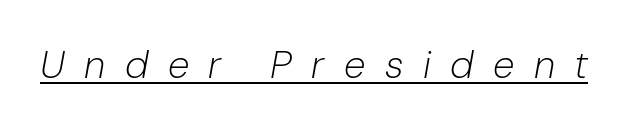
The image shows 39 px light type, italic (leaning right); set unusually wide letter spacing (+0.5 em), underlined; low stroke contrast and a medium x-height.
